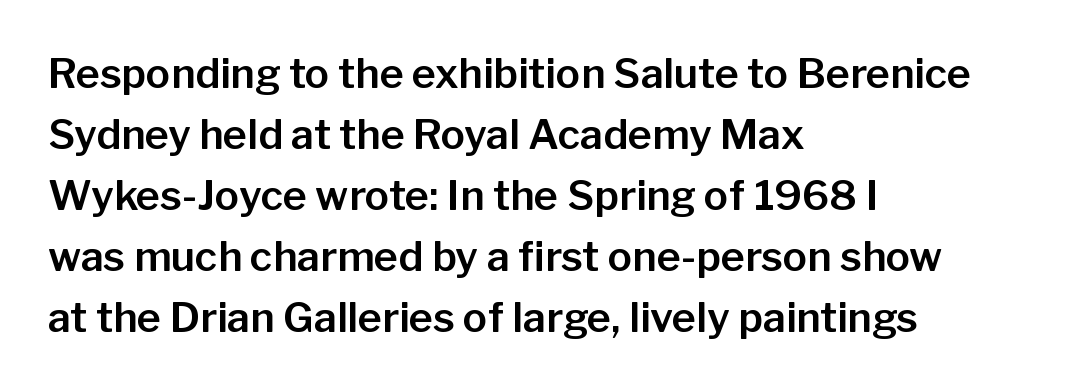
{"serif": "no", "italic": "no", "width": "normal", "stroke_contrast": "low", "x_height": "medium", "monospaced": "no", "underline": "no", "align": "left", "line_spacing": "normal", "line_spacing_ratio": 1.49, "letter_spacing": "normal", "letter_spacing_em": 0.0, "glyph_px": 41}
